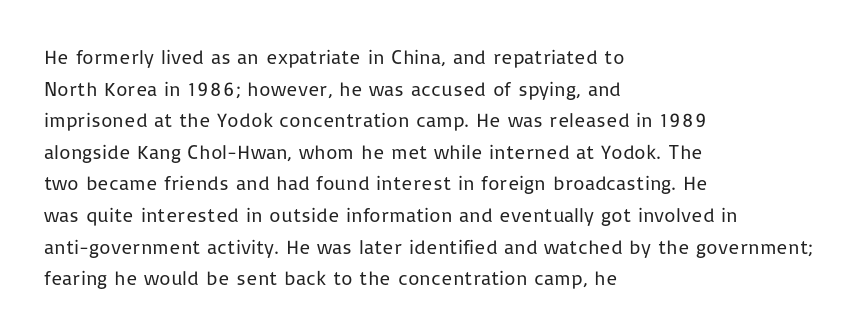
{"italic": "no", "bold": "no", "underline": "no", "align": "left", "line_spacing": "normal", "line_spacing_ratio": 1.58, "letter_spacing": "normal", "letter_spacing_em": 0.0, "glyph_px": 20}
